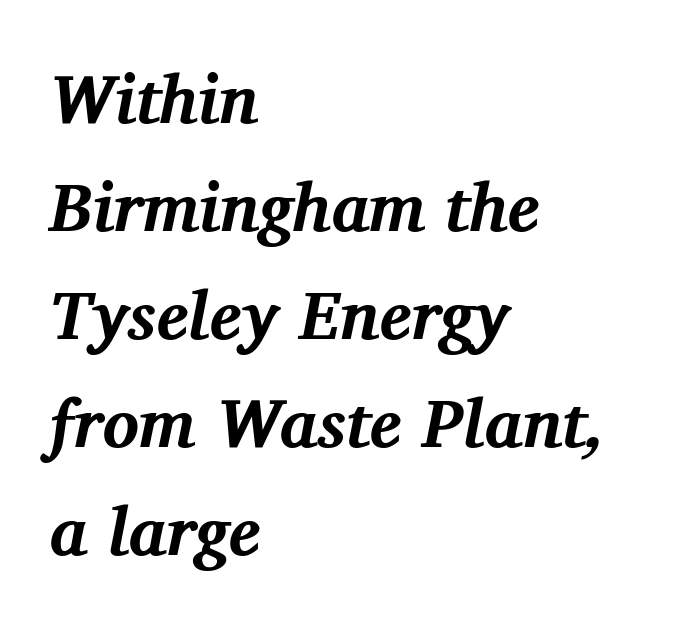
Q: Is the text bold? A: Yes.
Q: Is the text italic (slanted)? A: Yes, it leans right by about 11 degrees.
Q: Is the typeface a serif or a sans-serif typeface? A: Serif.
Q: Is the text underlined? A: No.
Q: How is the paragraph aligned? A: Left-aligned.
Q: Is the spacing between letters normal or unusually wide? A: Normal.
Q: Is the spacing between lines tight, normal or loose? A: Normal.
Q: Width (condensed, normal, or wide)? A: Normal.
Q: Stroke contrast? A: Medium.
Q: x-height? A: Medium.
Q: Monospaced? A: No.
